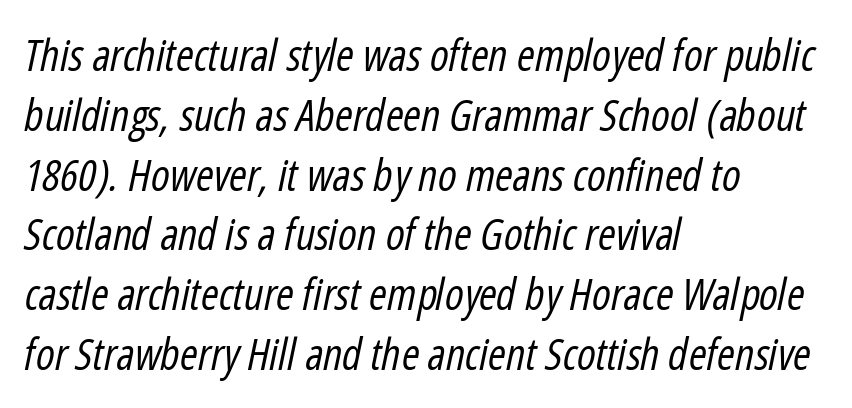
{"italic": "yes", "lean": "right", "slant_degrees": 12, "bold": "no", "weight": "regular", "width": "condensed", "stroke_contrast": "low", "x_height": "medium", "monospaced": "no", "underline": "no", "align": "left", "line_spacing": "normal", "line_spacing_ratio": 1.39, "letter_spacing": "normal", "letter_spacing_em": 0.0, "glyph_px": 43}
